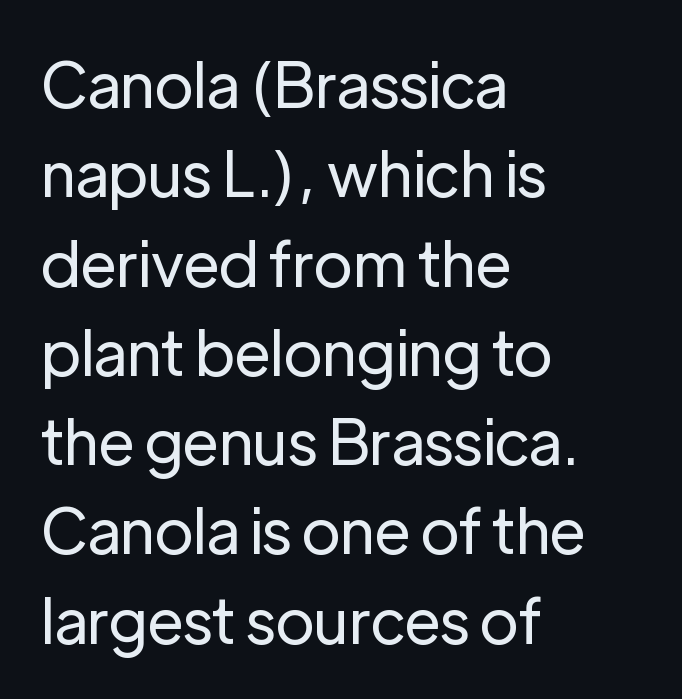
Q: Is the text bold? A: No.
Q: Is the text italic (slanted)? A: No, it is upright.
Q: Is the typeface a serif or a sans-serif typeface? A: Sans-serif.
Q: Is the text underlined? A: No.
Q: How is the paragraph aligned? A: Left-aligned.
Q: Is the spacing between letters normal or unusually wide? A: Normal.
Q: Is the spacing between lines tight, normal or loose? A: Normal.
Q: Width (condensed, normal, or wide)? A: Normal.
Q: Stroke contrast? A: Low.
Q: x-height? A: Medium.
Q: Monospaced? A: No.
